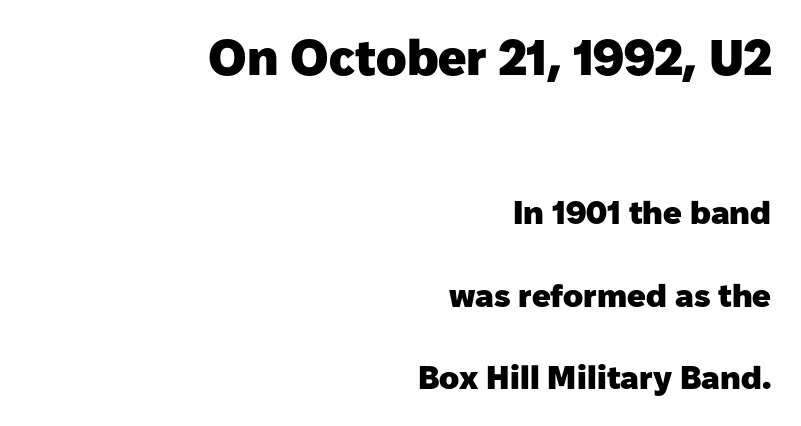
Q: Is the text bold? A: Yes.
Q: Is the text italic (slanted)? A: No, it is upright.
Q: Is the typeface a serif or a sans-serif typeface? A: Sans-serif.
Q: Is the text underlined? A: No.
Q: How is the paragraph aligned? A: Right-aligned.
Q: Is the spacing between letters normal or unusually wide? A: Normal.
Q: Is the spacing between lines tight, normal or loose? A: Loose.
Q: Which block of text is set in a larger size, the first (top) or the second (bottom)? A: The first (top) one.
Q: Width (condensed, normal, or wide)? A: Normal.
Q: Stroke contrast? A: Low.
Q: x-height? A: Medium.
Q: Monospaced? A: No.
